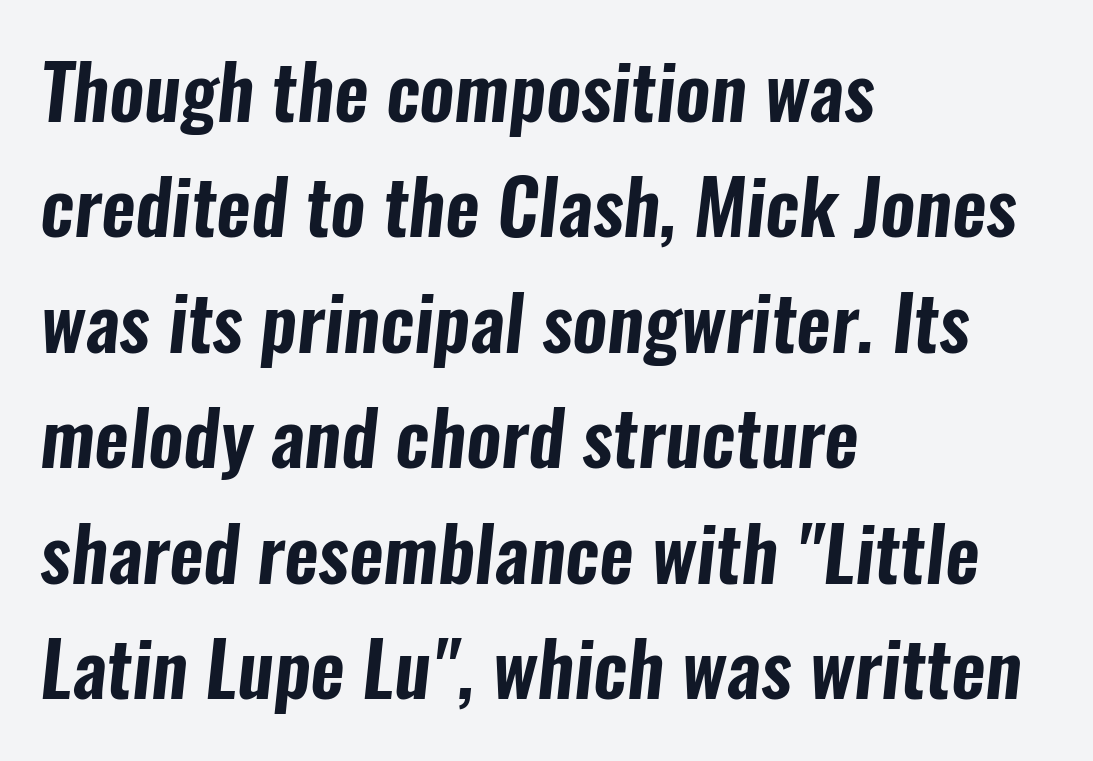
Students, observe: this is what conventionally led text looks like. Alignment: flush left. Decoration check: the copy has no underline. Note the varied advance widths — an 'i' is clearly narrower than an 'm'.
